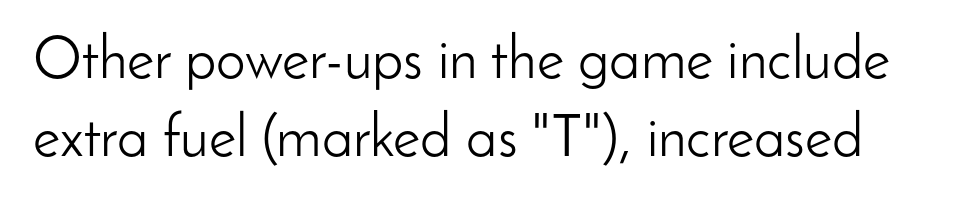
{"serif": "no", "italic": "no", "bold": "no", "weight": "light", "width": "normal", "stroke_contrast": "low", "x_height": "small", "monospaced": "no", "underline": "no", "line_spacing": "normal", "line_spacing_ratio": 1.32, "letter_spacing": "normal", "letter_spacing_em": 0.0, "glyph_px": 59}
